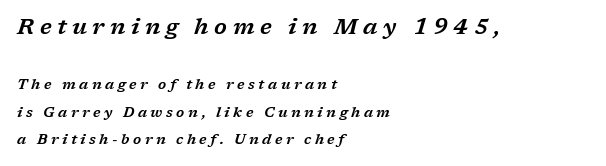
The upper block of text is set noticeably larger than the block beneath it. Check under the words: just untouched page. Does the copy run flush right? No — it runs flush left. Someone cranked the tracking dial way up on this one. The rendering uses a large line-height, opening up the rows.
